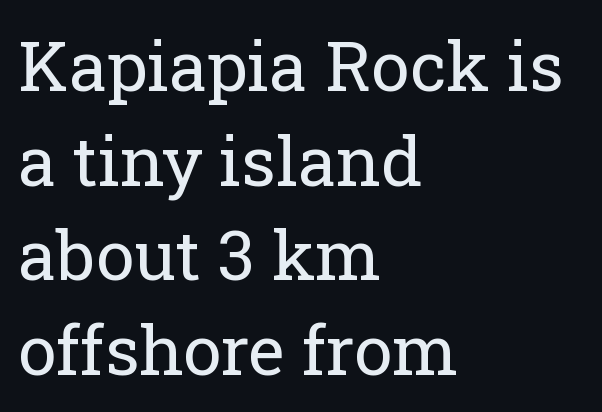
The image shows 69 px regular-weight serif type, upright; set left-aligned, normal line spacing (1.37x), normal letter spacing, not underlined; low stroke contrast and a medium x-height.
